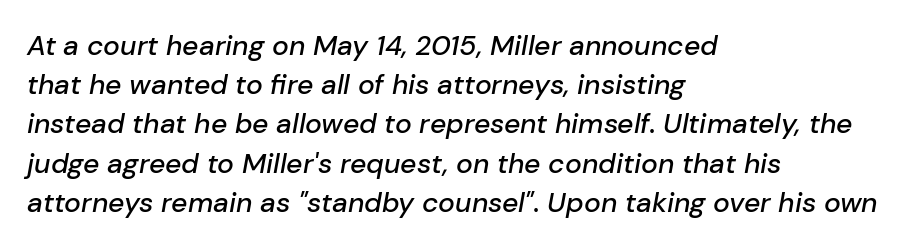
{"italic": "yes", "lean": "right", "slant_degrees": 10, "width": "normal", "stroke_contrast": "low", "x_height": "medium", "monospaced": "no", "underline": "no", "align": "left", "line_spacing": "normal", "line_spacing_ratio": 1.4, "letter_spacing": "normal", "letter_spacing_em": 0.0, "glyph_px": 28}
